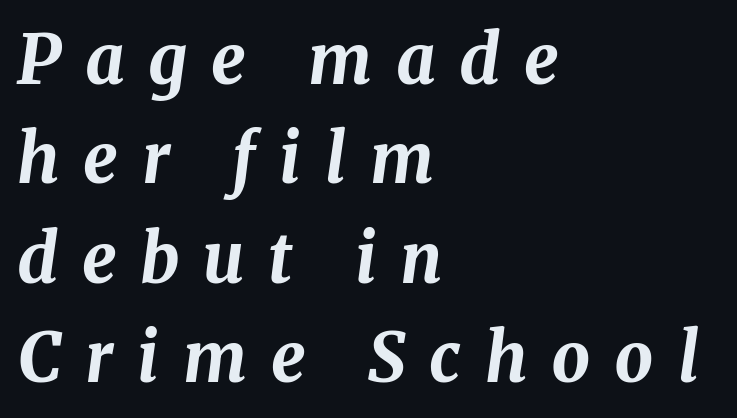
The image shows 68 px bold type, italic (leaning right); set left-aligned, normal line spacing (1.46x), unusually wide letter spacing (+0.35 em), not underlined; medium stroke contrast and a medium x-height.
